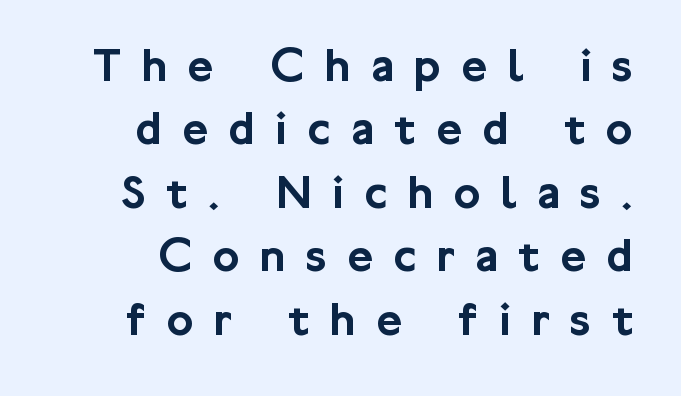
Q: Is the text italic (slanted)? A: No, it is upright.
Q: Is the typeface a serif or a sans-serif typeface? A: Sans-serif.
Q: Is the text underlined? A: No.
Q: Is the spacing between letters normal or unusually wide? A: Unusually wide.
Q: Is the spacing between lines tight, normal or loose? A: Normal.
Q: Width (condensed, normal, or wide)? A: Normal.
Q: Stroke contrast? A: Low.
Q: x-height? A: Medium.
Q: Monospaced? A: No.
